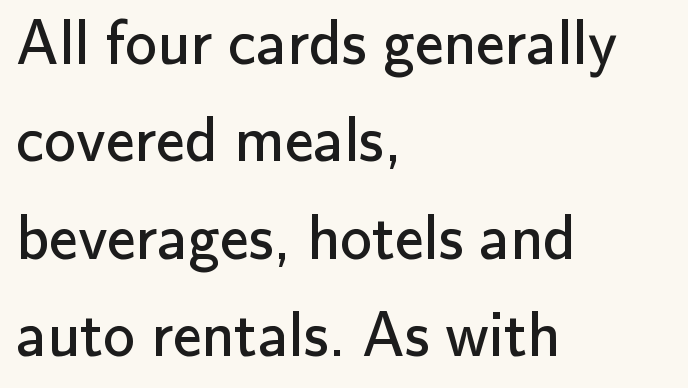
Q: Is the text bold? A: No.
Q: Is the text italic (slanted)? A: No, it is upright.
Q: Is the typeface a serif or a sans-serif typeface? A: Sans-serif.
Q: Is the text underlined? A: No.
Q: How is the paragraph aligned? A: Left-aligned.
Q: Is the spacing between letters normal or unusually wide? A: Normal.
Q: Is the spacing between lines tight, normal or loose? A: Normal.
Q: Width (condensed, normal, or wide)? A: Normal.
Q: Stroke contrast? A: Low.
Q: x-height? A: Small.
Q: Monospaced? A: No.
